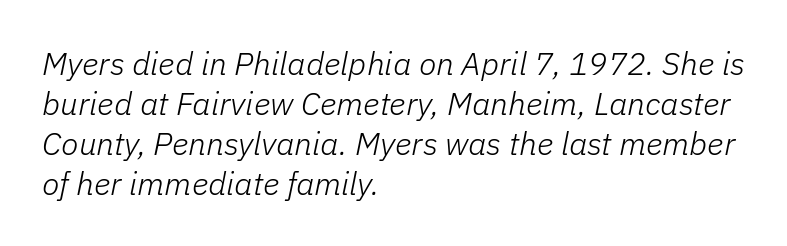
The font is comparable to plain body text, perhaps lighter. Nobody touched the tracking dial on this one. Think of a printed novel: that variable character pitch is what you see here. The passage shown is not underscored anywhere.
